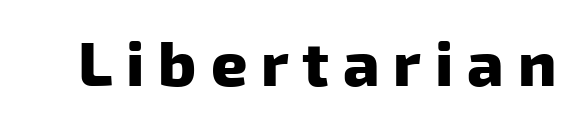
{"serif": "no", "bold": "yes", "weight": "heavy", "width": "normal", "stroke_contrast": "low", "x_height": "medium", "monospaced": "no", "underline": "no", "letter_spacing": "wide", "letter_spacing_em": 0.22, "glyph_px": 63}
